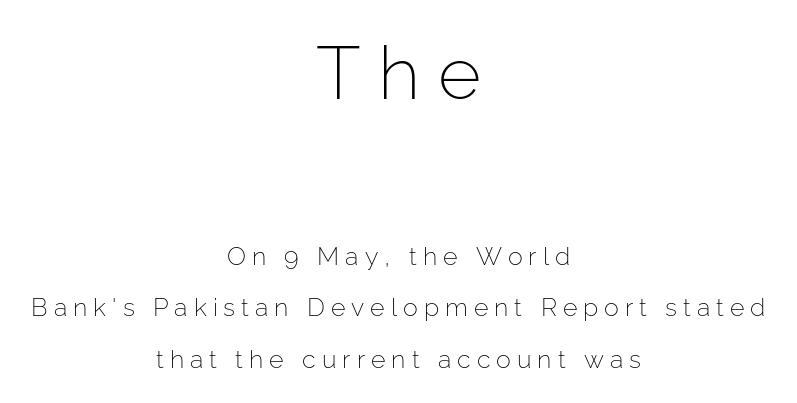
Q: Is the text bold? A: No.
Q: Is the text italic (slanted)? A: No, it is upright.
Q: Is the typeface a serif or a sans-serif typeface? A: Sans-serif.
Q: Is the text underlined? A: No.
Q: How is the paragraph aligned? A: Centered.
Q: Is the spacing between letters normal or unusually wide? A: Unusually wide.
Q: Is the spacing between lines tight, normal or loose? A: Loose.
Q: Which block of text is set in a larger size, the first (top) or the second (bottom)? A: The first (top) one.
Q: Width (condensed, normal, or wide)? A: Normal.
Q: Stroke contrast? A: Low.
Q: x-height? A: Medium.
Q: Monospaced? A: No.
